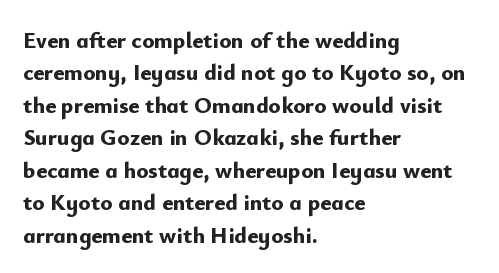
The image shows 23 px bold type, upright; set left-aligned, normal line spacing (1.41x), normal letter spacing, not underlined.
